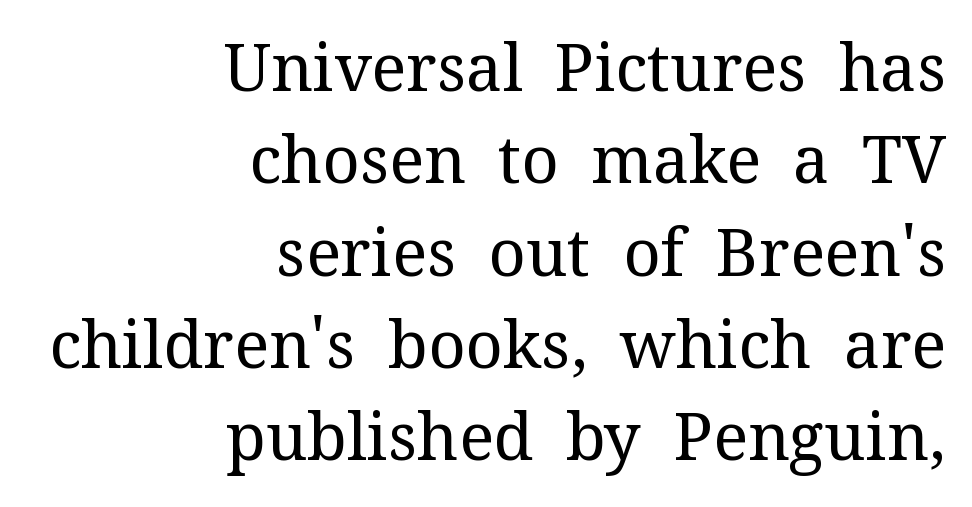
Compared with a typical body face, this is equally light or lighter still. Varying glyph widths throughout — classic text-font behaviour. The lines in this sample share a right terminus and differ only in where they begin. This sample keeps an unexceptional amount of space between lines.
